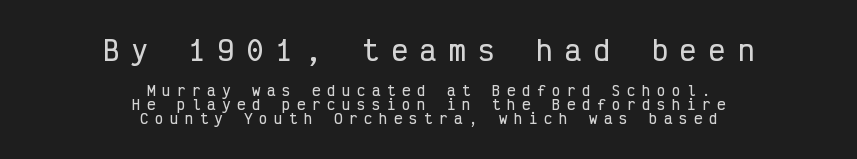
{"italic": "no", "underline": "no", "align": "center", "line_spacing": "tight", "line_spacing_ratio": 1.0, "letter_spacing": "wide", "letter_spacing_em": 0.47, "larger_block": "first", "size_ratio": 1.93, "glyph_px": 27}
